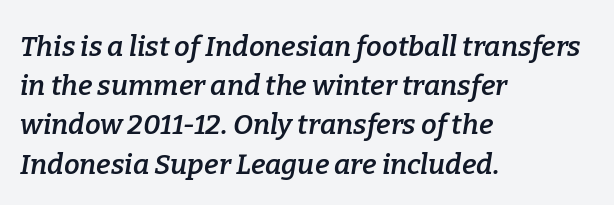
Q: Is the text bold? A: Semi-bold.
Q: Is the text italic (slanted)? A: Yes, it leans right by about 9 degrees.
Q: Is the typeface a serif or a sans-serif typeface? A: Serif.
Q: Is the text underlined? A: No.
Q: How is the paragraph aligned? A: Left-aligned.
Q: Is the spacing between letters normal or unusually wide? A: Normal.
Q: Is the spacing between lines tight, normal or loose? A: Normal.
Q: Width (condensed, normal, or wide)? A: Normal.
Q: Stroke contrast? A: Low.
Q: x-height? A: Medium.
Q: Monospaced? A: No.
